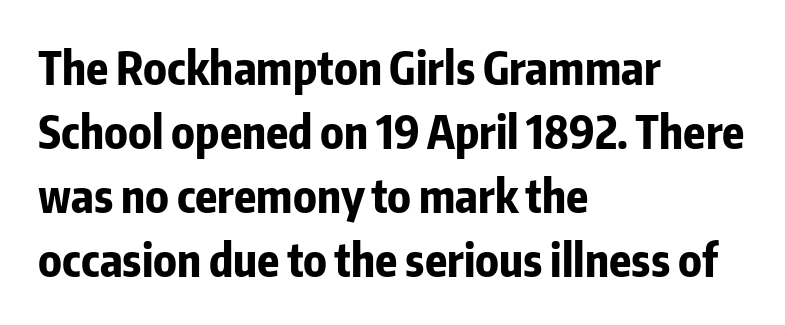
Its strokes are broad and dark, the hallmark of bold type. The strip under each line holds only bare page. Baseline-to-baseline distance is the conventional proportion of letter height. Every character sits straight up, as roman type does.
